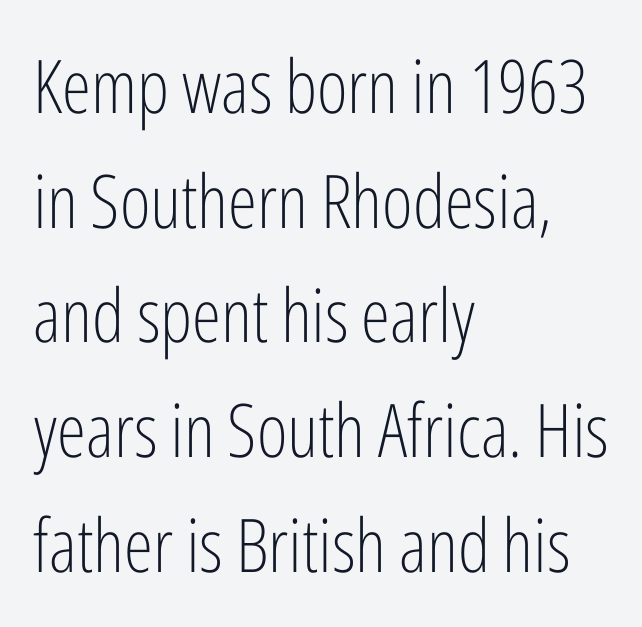
The image shows 74 px light, condensed sans-serif type, upright; set left-aligned, normal line spacing (1.55x), normal letter spacing, not underlined; low stroke contrast and a medium x-height.
